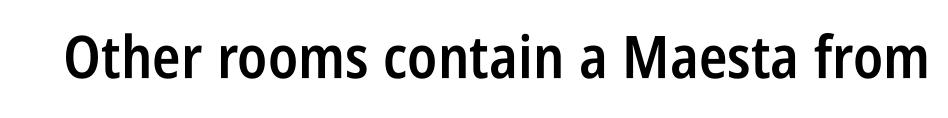
Has an underline been added? It has not. The characters look somewhat weighty, a semibold short of true bold. Posture: straight, roman, zero tilt. Does the type have serifs? No, each stem ends abruptly. The letters advance in unequal steps, a hallmark of proportional type. Default kerning and tracking; the words read as compact shapes.
